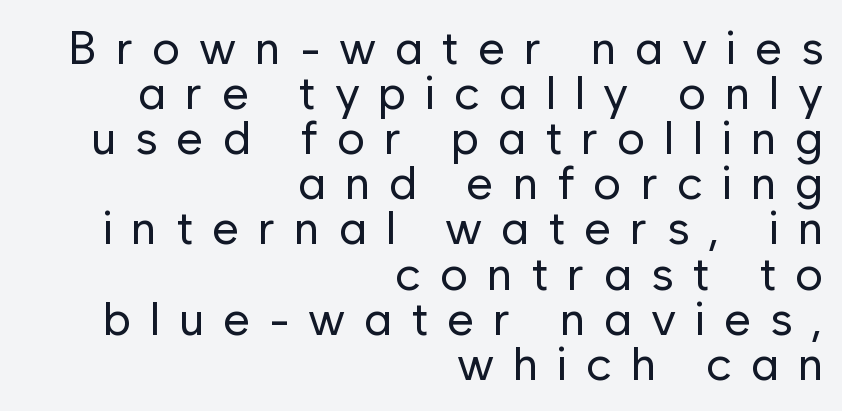
Q: Is the text bold? A: No.
Q: Is the text italic (slanted)? A: No, it is upright.
Q: Is the typeface a serif or a sans-serif typeface? A: Sans-serif.
Q: Is the text underlined? A: No.
Q: How is the paragraph aligned? A: Right-aligned.
Q: Is the spacing between letters normal or unusually wide? A: Unusually wide.
Q: Is the spacing between lines tight, normal or loose? A: Tight.
Q: Width (condensed, normal, or wide)? A: Normal.
Q: Stroke contrast? A: Low.
Q: x-height? A: Medium.
Q: Monospaced? A: No.
